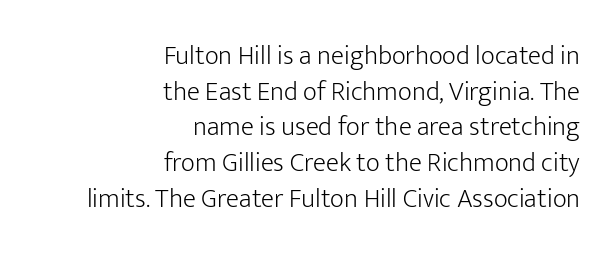
Q: Is the text bold? A: No.
Q: Is the text italic (slanted)? A: No, it is upright.
Q: Is the text underlined? A: No.
Q: How is the paragraph aligned? A: Right-aligned.
Q: Is the spacing between letters normal or unusually wide? A: Normal.
Q: Is the spacing between lines tight, normal or loose? A: Normal.
